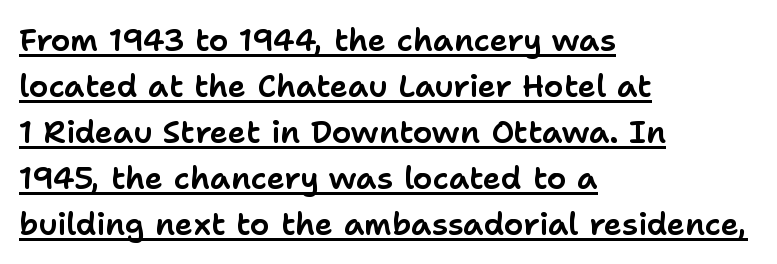
The image shows 31 px sans-serif type, upright; set left-aligned, normal line spacing (1.48x), normal letter spacing, underlined; low stroke contrast and a medium x-height.
